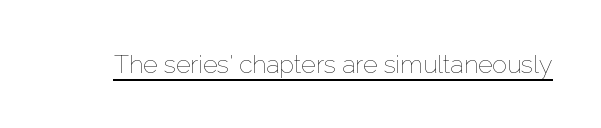
Q: Is the text bold? A: No.
Q: Is the text italic (slanted)? A: No, it is upright.
Q: Is the text underlined? A: Yes.
Q: Is the spacing between letters normal or unusually wide? A: Normal.
